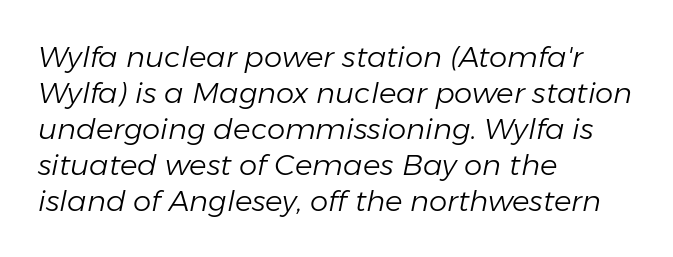
{"italic": "yes", "lean": "right", "slant_degrees": 11, "bold": "no", "weight": "light", "width": "normal", "stroke_contrast": "low", "x_height": "medium", "monospaced": "no", "underline": "no", "align": "left", "line_spacing_ratio": 1.24, "letter_spacing": "normal", "letter_spacing_em": 0.0, "glyph_px": 29}
